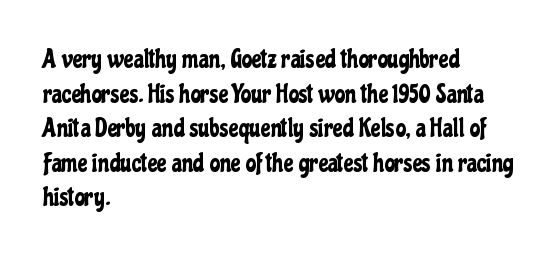
The image shows 26 px text type, upright; set left-aligned, normal line spacing (1.33x), normal letter spacing, not underlined.
